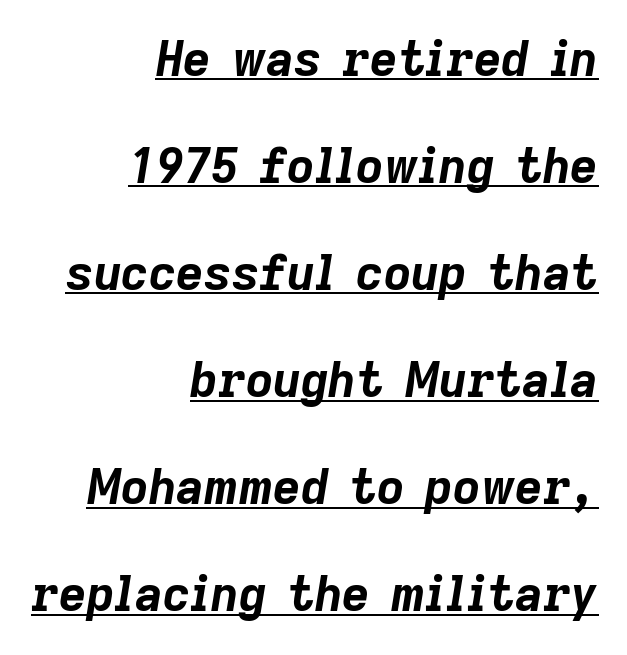
The image shows 48 px bold type, italic (leaning right); set right-aligned, loose line spacing (2.23x), normal letter spacing, underlined; low stroke contrast and a medium x-height.
